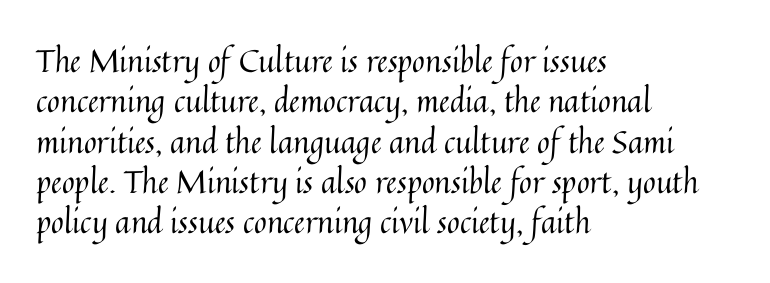
Q: Is the text bold? A: No.
Q: Is the text underlined? A: No.
Q: How is the paragraph aligned? A: Left-aligned.
Q: Is the spacing between letters normal or unusually wide? A: Normal.
Q: Is the spacing between lines tight, normal or loose? A: Normal.
Q: Width (condensed, normal, or wide)? A: Normal.
Q: Stroke contrast? A: Medium.
Q: x-height? A: Medium.
Q: Monospaced? A: No.
